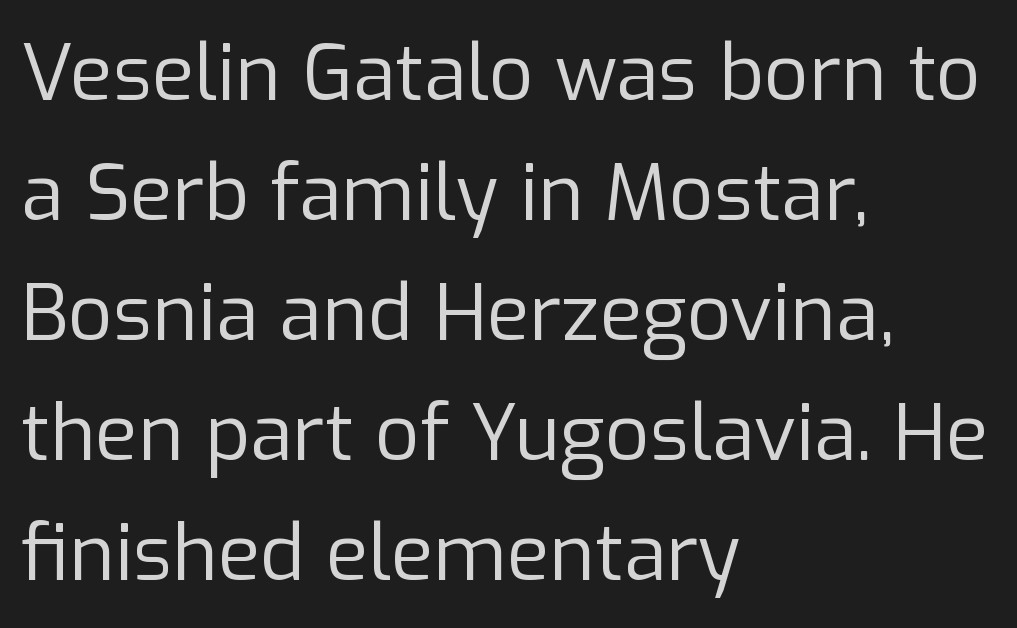
{"serif": "no", "italic": "no", "bold": "no", "weight": "regular", "width": "normal", "stroke_contrast": "low", "x_height": "medium", "monospaced": "no", "underline": "no", "align": "left", "line_spacing": "normal", "line_spacing_ratio": 1.54, "letter_spacing": "normal", "letter_spacing_em": 0.0, "glyph_px": 78}
